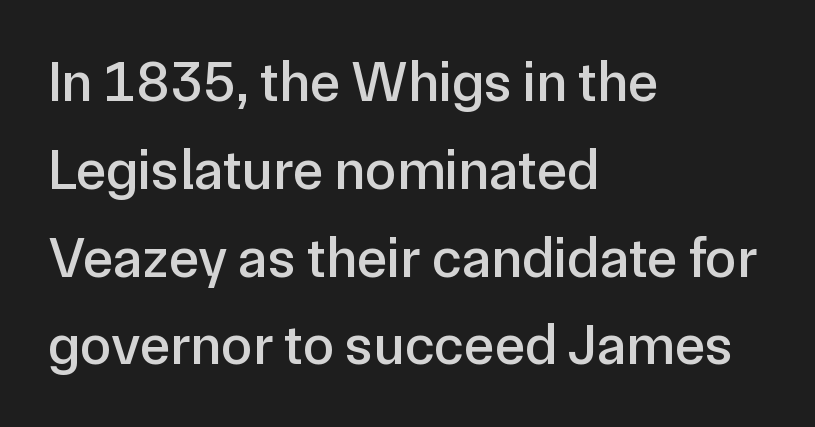
The image shows 57 px sans-serif type, upright; set left-aligned, normal line spacing (1.54x), normal letter spacing, not underlined; low stroke contrast and a medium x-height.
